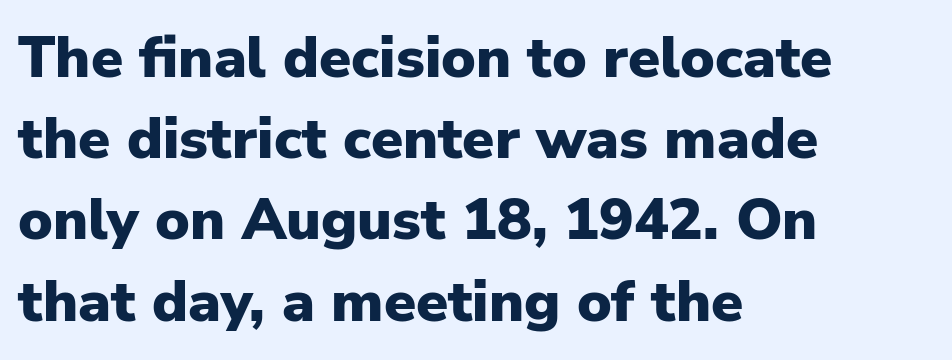
{"serif": "no", "italic": "no", "bold": "yes", "weight": "heavy", "width": "normal", "stroke_contrast": "low", "x_height": "medium", "monospaced": "no", "underline": "no", "align": "left", "line_spacing": "normal", "line_spacing_ratio": 1.4, "letter_spacing": "normal", "letter_spacing_em": 0.0, "glyph_px": 58}
